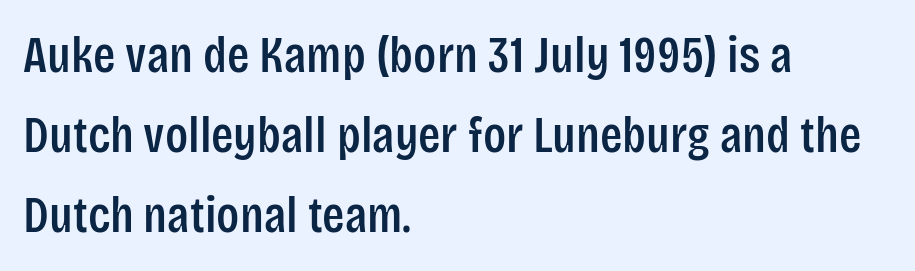
{"serif": "no", "italic": "no", "width": "condensed", "stroke_contrast": "low", "x_height": "large", "monospaced": "no", "underline": "no", "align": "left", "line_spacing": "normal", "line_spacing_ratio": 1.54, "letter_spacing": "normal", "letter_spacing_em": 0.0, "glyph_px": 52}
